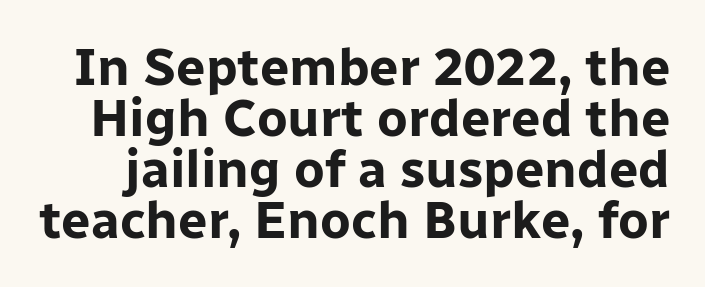
{"serif": "no", "italic": "no", "bold": "yes", "weight": "bold", "width": "normal", "stroke_contrast": "low", "x_height": "medium", "monospaced": "no", "underline": "no", "line_spacing": "tight", "line_spacing_ratio": 0.98, "letter_spacing": "normal", "letter_spacing_em": 0.0, "glyph_px": 52}
